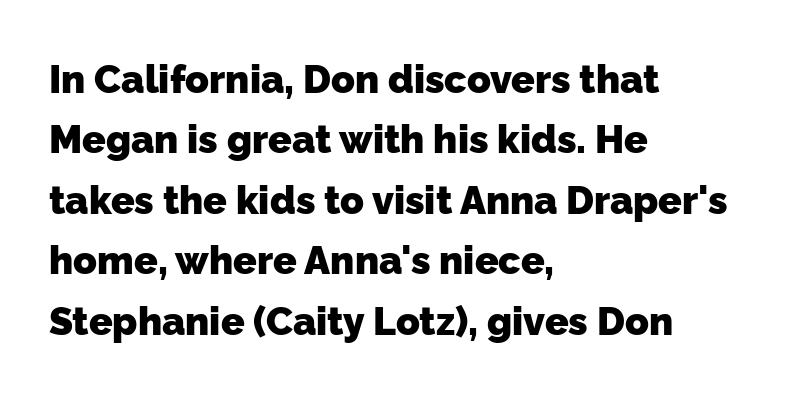
Q: Is the text bold? A: Yes.
Q: Is the typeface a serif or a sans-serif typeface? A: Sans-serif.
Q: Is the text underlined? A: No.
Q: How is the paragraph aligned? A: Left-aligned.
Q: Is the spacing between letters normal or unusually wide? A: Normal.
Q: Is the spacing between lines tight, normal or loose? A: Normal.
Q: Width (condensed, normal, or wide)? A: Normal.
Q: Stroke contrast? A: Low.
Q: x-height? A: Medium.
Q: Monospaced? A: No.
